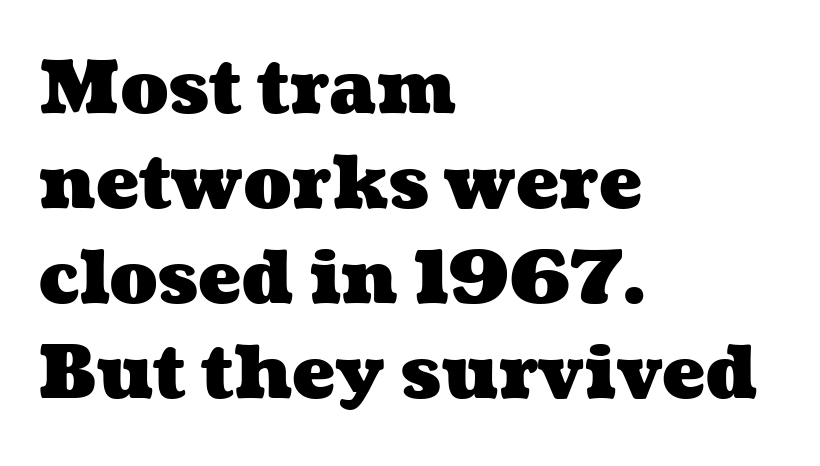
{"bold": "yes", "weight": "heavy", "width": "wide", "stroke_contrast": "medium", "x_height": "medium", "monospaced": "no", "underline": "no", "align": "left", "line_spacing": "normal", "line_spacing_ratio": 1.32, "letter_spacing": "normal", "letter_spacing_em": 0.0, "glyph_px": 72}
